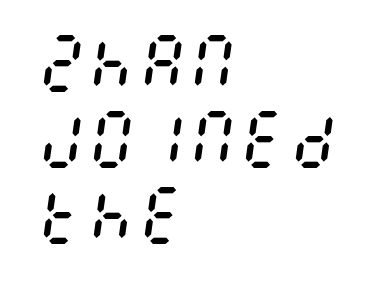
{"italic": "yes", "lean": "right", "slant_degrees": 8, "bold": "no", "weight": "regular", "width": "condensed", "stroke_contrast": "medium", "x_height": "large", "underline": "no", "align": "left", "line_spacing_ratio": 1.21, "letter_spacing": "normal", "letter_spacing_em": 0.0, "glyph_px": 63}
